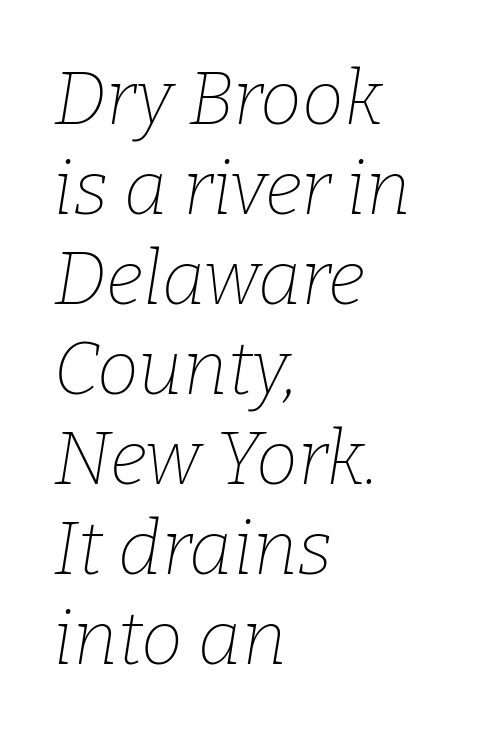
Q: Is the text bold? A: No.
Q: Is the text italic (slanted)? A: Yes, it leans right by about 9 degrees.
Q: Is the typeface a serif or a sans-serif typeface? A: Serif.
Q: Is the text underlined? A: No.
Q: How is the paragraph aligned? A: Left-aligned.
Q: Is the spacing between letters normal or unusually wide? A: Normal.
Q: Width (condensed, normal, or wide)? A: Normal.
Q: Stroke contrast? A: Low.
Q: x-height? A: Medium.
Q: Monospaced? A: No.
